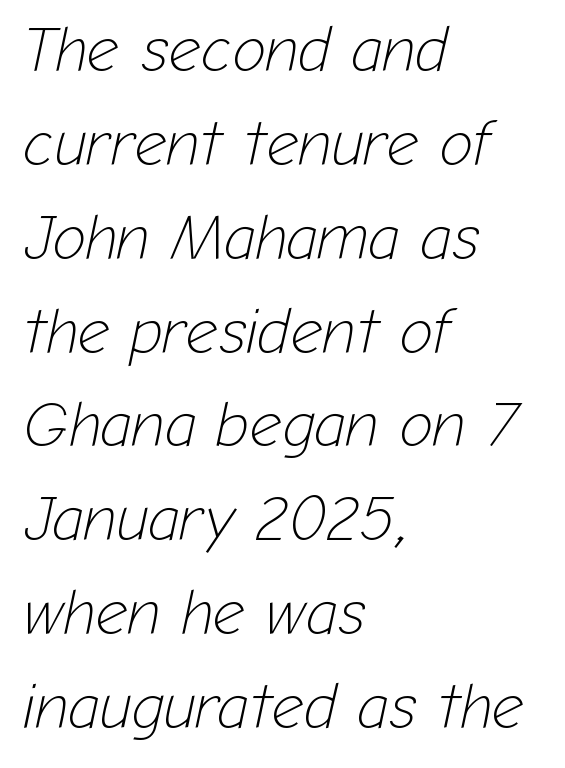
{"italic": "yes", "lean": "right", "slant_degrees": 12, "bold": "no", "weight": "light", "width": "normal", "stroke_contrast": "low", "x_height": "medium", "monospaced": "no", "underline": "no", "align": "left", "line_spacing": "normal", "line_spacing_ratio": 1.49, "letter_spacing": "normal", "letter_spacing_em": 0.0, "glyph_px": 63}
